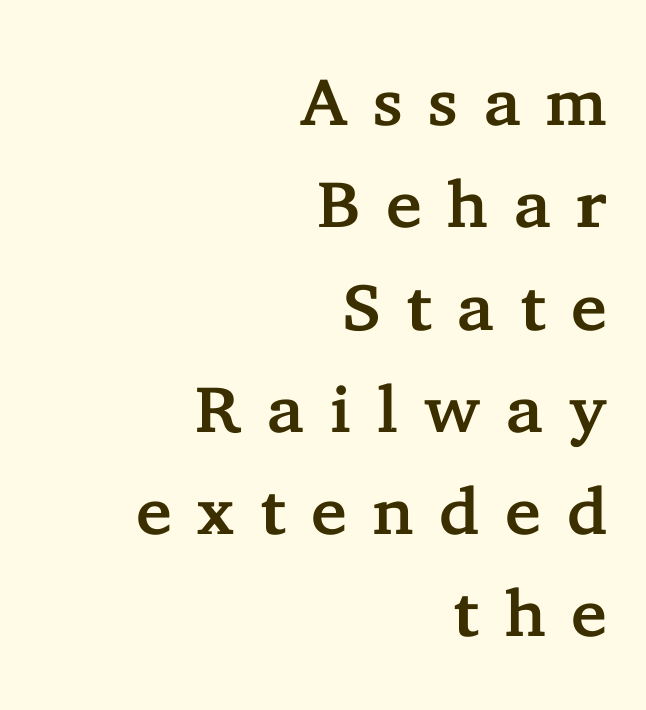
Q: Is the text italic (slanted)? A: No, it is upright.
Q: Is the typeface a serif or a sans-serif typeface? A: Serif.
Q: Is the text underlined? A: No.
Q: How is the paragraph aligned? A: Right-aligned.
Q: Is the spacing between letters normal or unusually wide? A: Unusually wide.
Q: Is the spacing between lines tight, normal or loose? A: Normal.
Q: Width (condensed, normal, or wide)? A: Normal.
Q: Stroke contrast? A: Low.
Q: x-height? A: Medium.
Q: Monospaced? A: No.
